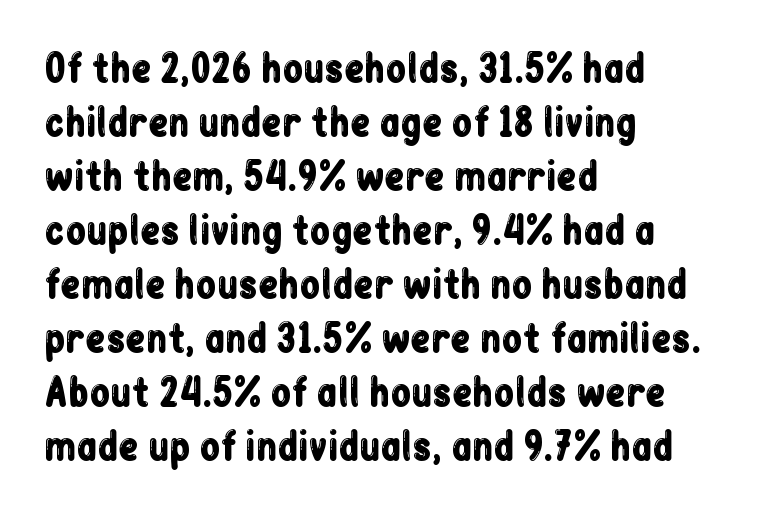
The image shows 37 px condensed sans-serif type, upright; set left-aligned, normal line spacing (1.46x), normal letter spacing, not underlined; low stroke contrast and a medium x-height.
